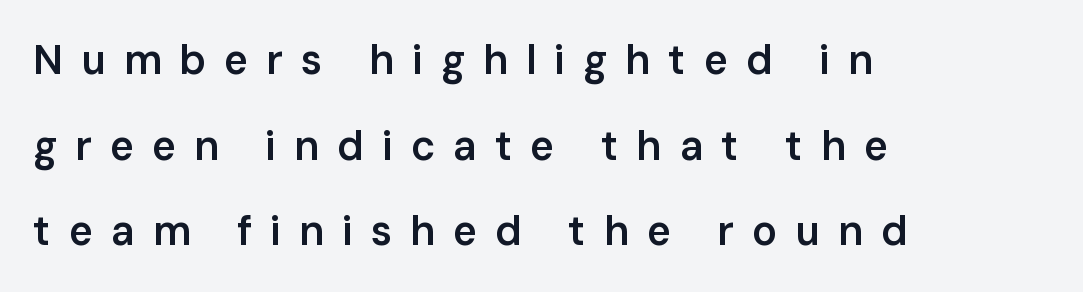
{"serif": "no", "italic": "no", "bold": "semi", "weight": "semibold", "width": "normal", "stroke_contrast": "low", "x_height": "medium", "monospaced": "no", "underline": "no", "align": "left", "line_spacing": "loose", "line_spacing_ratio": 2.09, "letter_spacing": "wide", "letter_spacing_em": 0.44, "glyph_px": 41}
